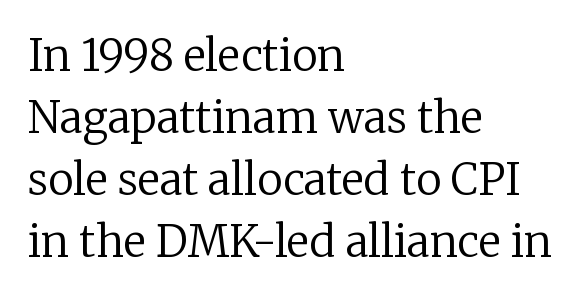
Q: Is the text bold? A: No.
Q: Is the text italic (slanted)? A: No, it is upright.
Q: Is the typeface a serif or a sans-serif typeface? A: Serif.
Q: Is the text underlined? A: No.
Q: How is the paragraph aligned? A: Left-aligned.
Q: Is the spacing between letters normal or unusually wide? A: Normal.
Q: Is the spacing between lines tight, normal or loose? A: Normal.
Q: Width (condensed, normal, or wide)? A: Normal.
Q: Stroke contrast? A: Low.
Q: x-height? A: Medium.
Q: Monospaced? A: No.
